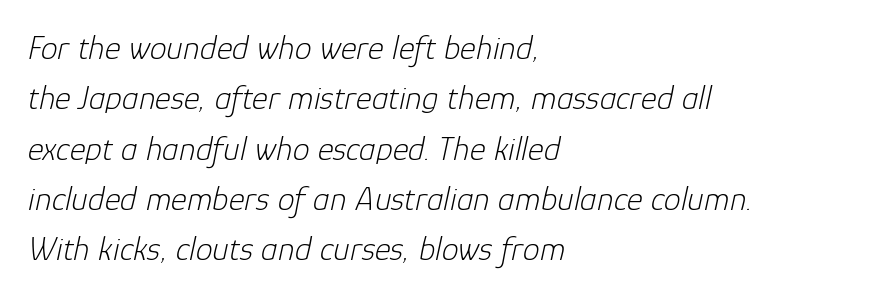
The image shows 34 px light type, italic (leaning right); set left-aligned, normal line spacing (1.48x), normal letter spacing, not underlined; low stroke contrast and a medium x-height.
